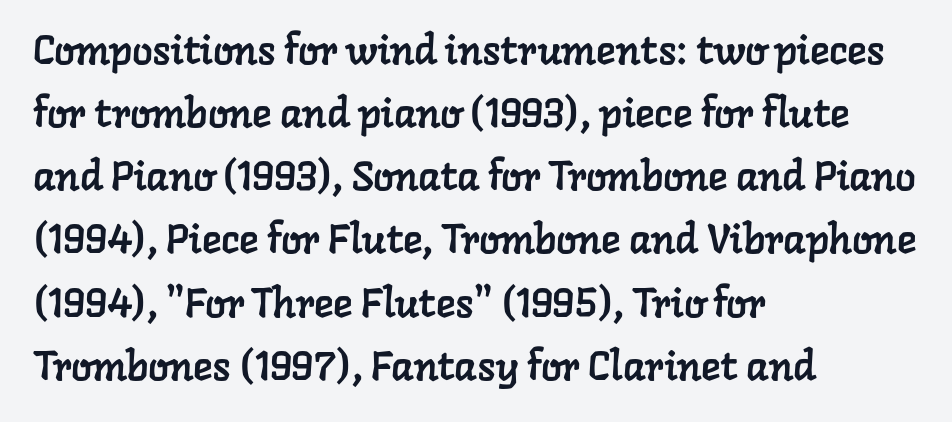
Q: Is the typeface a serif or a sans-serif typeface? A: Serif.
Q: Is the text underlined? A: No.
Q: How is the paragraph aligned? A: Left-aligned.
Q: Is the spacing between letters normal or unusually wide? A: Normal.
Q: Is the spacing between lines tight, normal or loose? A: Normal.
Q: Width (condensed, normal, or wide)? A: Normal.
Q: Stroke contrast? A: Low.
Q: x-height? A: Medium.
Q: Monospaced? A: No.
